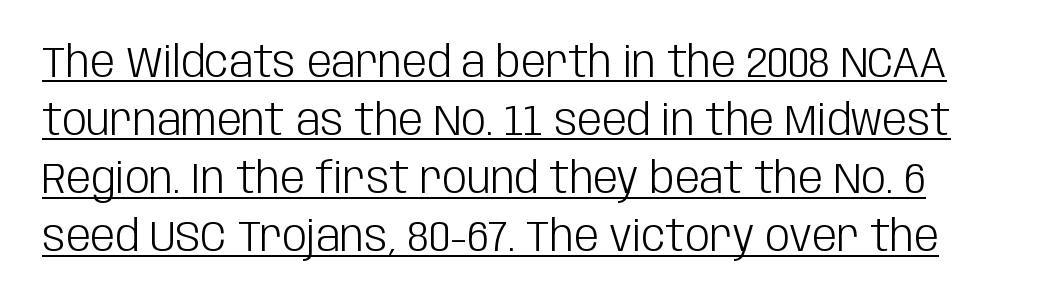
{"serif": "no", "italic": "no", "bold": "no", "weight": "light", "width": "condensed", "stroke_contrast": "low", "x_height": "large", "monospaced": "no", "underline": "yes", "line_spacing": "normal", "line_spacing_ratio": 1.32, "letter_spacing": "normal", "letter_spacing_em": 0.0, "glyph_px": 44}
